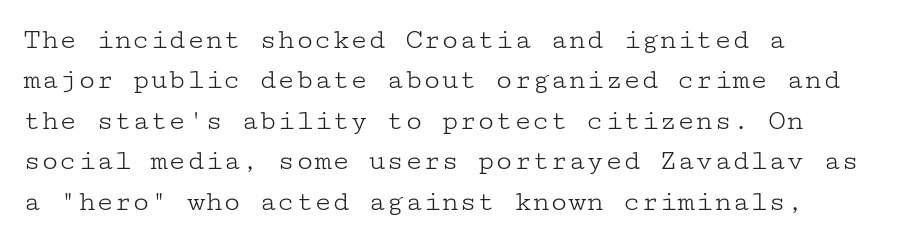
Q: Is the text bold? A: No.
Q: Is the text italic (slanted)? A: No, it is upright.
Q: Is the typeface a serif or a sans-serif typeface? A: Serif.
Q: Is the text underlined? A: No.
Q: How is the paragraph aligned? A: Left-aligned.
Q: Is the spacing between letters normal or unusually wide? A: Normal.
Q: Is the spacing between lines tight, normal or loose? A: Normal.
Q: Width (condensed, normal, or wide)? A: Wide.
Q: Stroke contrast? A: Low.
Q: x-height? A: Medium.
